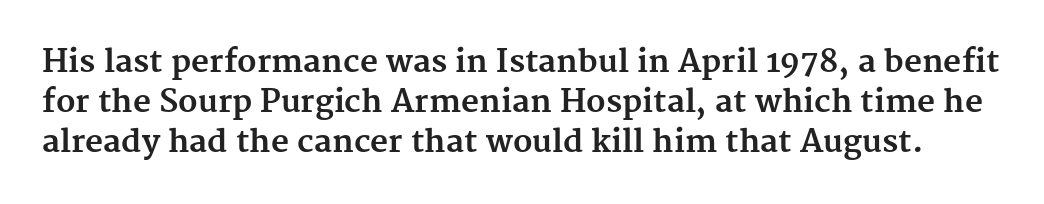
{"serif": "yes", "italic": "no", "bold": "yes", "weight": "bold", "width": "normal", "stroke_contrast": "medium", "x_height": "medium", "monospaced": "no", "underline": "no", "line_spacing": "normal", "line_spacing_ratio": 1.29, "letter_spacing": "normal", "letter_spacing_em": 0.0, "glyph_px": 31}
